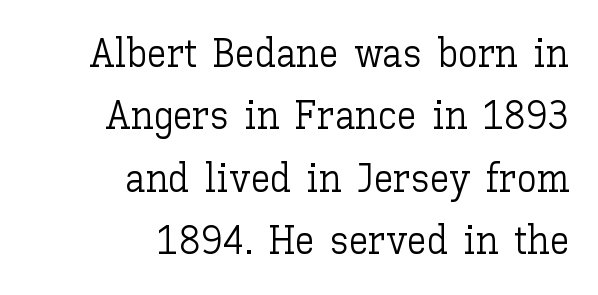
The image shows 40 px light type, upright; set right-aligned, normal line spacing (1.56x), normal letter spacing, not underlined; low stroke contrast and a medium x-height.
